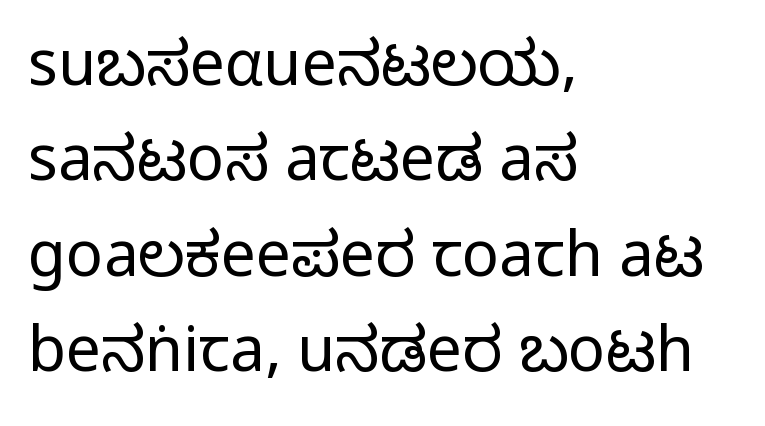
Q: Is the text italic (slanted)? A: No, it is upright.
Q: Is the typeface a serif or a sans-serif typeface? A: Sans-serif.
Q: Is the text underlined? A: No.
Q: How is the paragraph aligned? A: Left-aligned.
Q: Is the spacing between letters normal or unusually wide? A: Normal.
Q: Is the spacing between lines tight, normal or loose? A: Normal.
Q: Width (condensed, normal, or wide)? A: Condensed.
Q: Stroke contrast? A: Medium.
Q: Monospaced? A: No.
